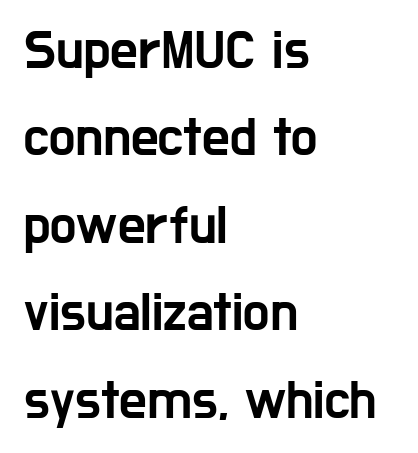
Clear beneath every line of the passage. Visually the block forms a straight wall on the left and a jagged coastline on the right. Italic: no, the glyphs are upright roman. A typesetter would call this proportional, since set widths differ per character.
